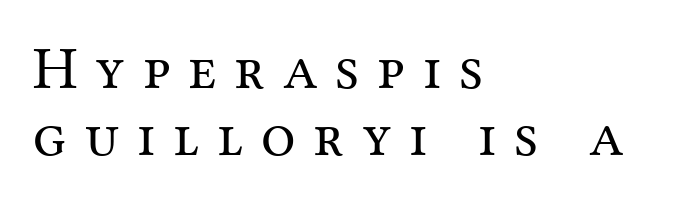
Q: Is the text bold? A: No.
Q: Is the text italic (slanted)? A: No, it is upright.
Q: Is the typeface a serif or a sans-serif typeface? A: Serif.
Q: Is the text underlined? A: No.
Q: How is the paragraph aligned? A: Left-aligned.
Q: Is the spacing between letters normal or unusually wide? A: Unusually wide.
Q: Is the spacing between lines tight, normal or loose? A: Tight.
Q: Width (condensed, normal, or wide)? A: Normal.
Q: Stroke contrast? A: Medium.
Q: x-height? A: Medium.
Q: Monospaced? A: No.
